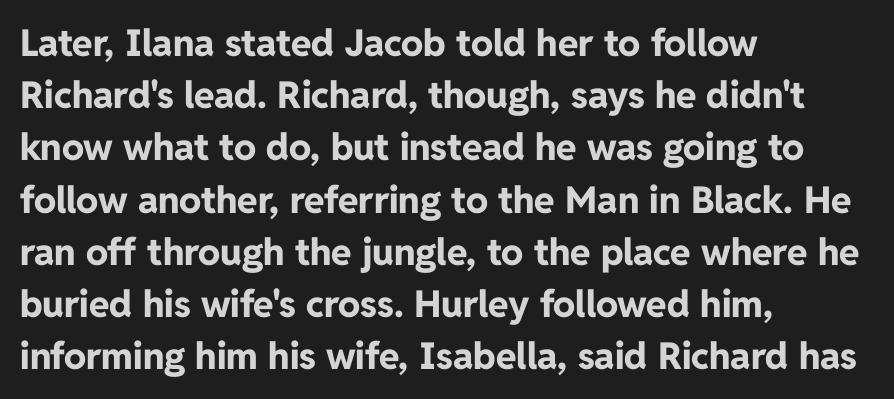
Q: Is the text bold? A: Yes.
Q: Is the text italic (slanted)? A: No, it is upright.
Q: Is the typeface a serif or a sans-serif typeface? A: Sans-serif.
Q: Is the text underlined? A: No.
Q: How is the paragraph aligned? A: Left-aligned.
Q: Is the spacing between letters normal or unusually wide? A: Normal.
Q: Is the spacing between lines tight, normal or loose? A: Normal.
Q: Width (condensed, normal, or wide)? A: Normal.
Q: Stroke contrast? A: Low.
Q: x-height? A: Medium.
Q: Monospaced? A: No.
